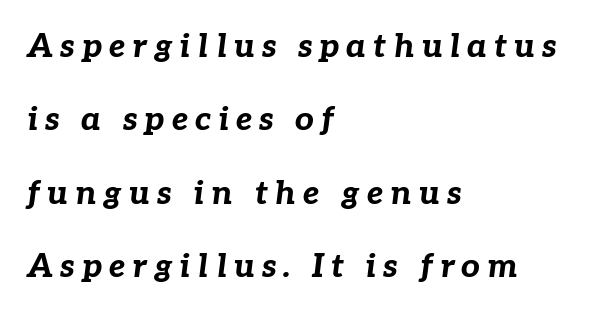
A typesetter would call this proportional, since set widths differ per character. The letters are bold, with thick, heavy strokes. The lines in this sample share a left origin and differ only in where they stop. Compared with ordinary roman type, these characters are visibly tilted. The letters are spread apart with noticeably loose tracking.
